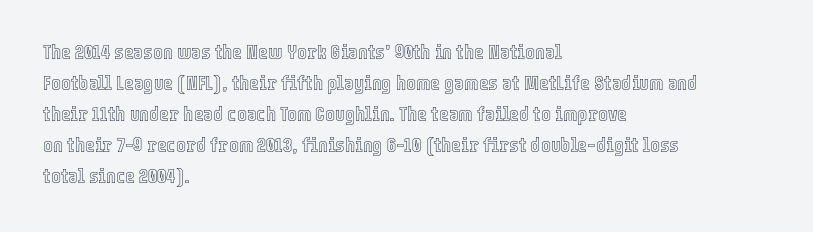
The image shows 21 px text type, upright; set left-aligned, normal line spacing (1.48x), normal letter spacing, not underlined.
